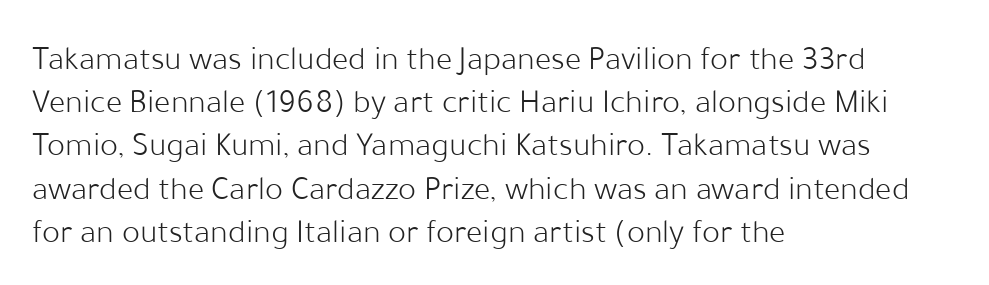
You could call the tracking neutral — neither tight nor loose. Classification — sans serif. Whoever set this chose a conventional vertical rhythm. The baseline area is clear. The letters advance in unequal steps, a hallmark of proportional type.
